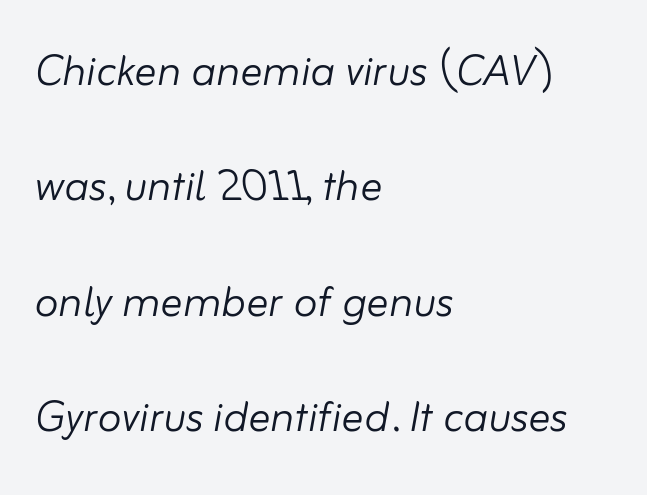
The image shows 55 px light type, italic (leaning right); set left-aligned, loose line spacing (2.1x), normal letter spacing, not underlined; low stroke contrast and a small x-height.
